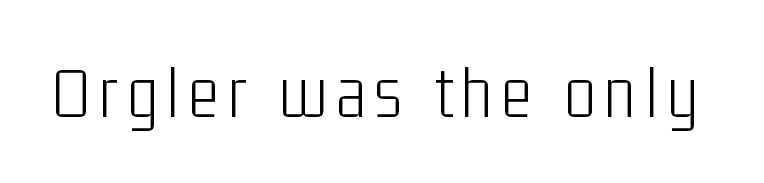
Q: Is the text bold? A: No.
Q: Is the text italic (slanted)? A: No, it is upright.
Q: Is the typeface a serif or a sans-serif typeface? A: Sans-serif.
Q: Is the text underlined? A: No.
Q: Width (condensed, normal, or wide)? A: Condensed.
Q: Stroke contrast? A: Low.
Q: x-height? A: Medium.
Q: Monospaced? A: No.
